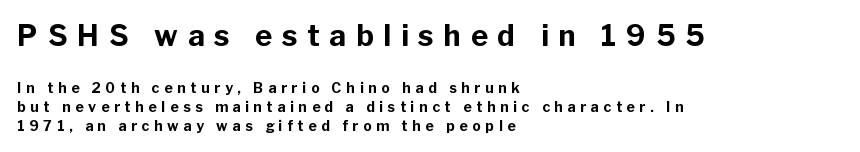
{"serif": "no", "italic": "no", "bold": "yes", "weight": "bold", "width": "normal", "stroke_contrast": "low", "x_height": "medium", "monospaced": "no", "underline": "no", "align": "left", "line_spacing": "normal", "line_spacing_ratio": 1.34, "letter_spacing": "wide", "letter_spacing_em": 0.34, "larger_block": "first", "size_ratio": 2.07, "glyph_px": 29}
